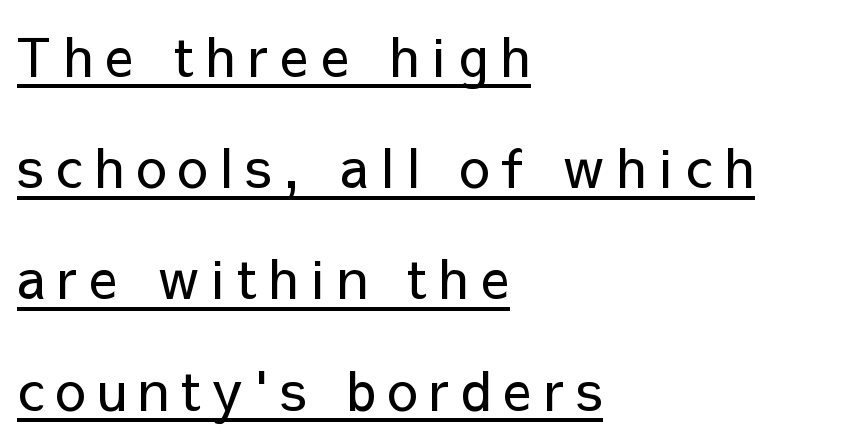
{"serif": "no", "italic": "no", "bold": "no", "weight": "regular", "width": "normal", "stroke_contrast": "low", "x_height": "medium", "monospaced": "no", "underline": "yes", "align": "left", "line_spacing": "loose", "line_spacing_ratio": 2.06, "letter_spacing": "wide", "letter_spacing_em": 0.22, "glyph_px": 54}
